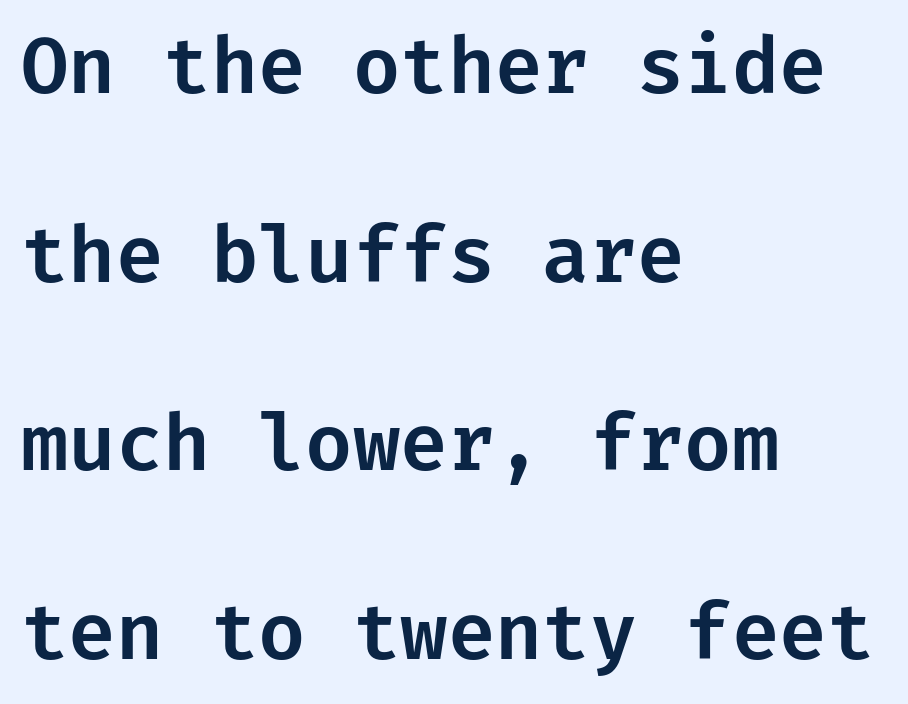
{"serif": "no", "italic": "no", "width": "normal", "stroke_contrast": "low", "x_height": "medium", "underline": "no", "align": "left", "line_spacing": "loose", "line_spacing_ratio": 2.45, "letter_spacing": "normal", "letter_spacing_em": 0.0, "glyph_px": 77}
